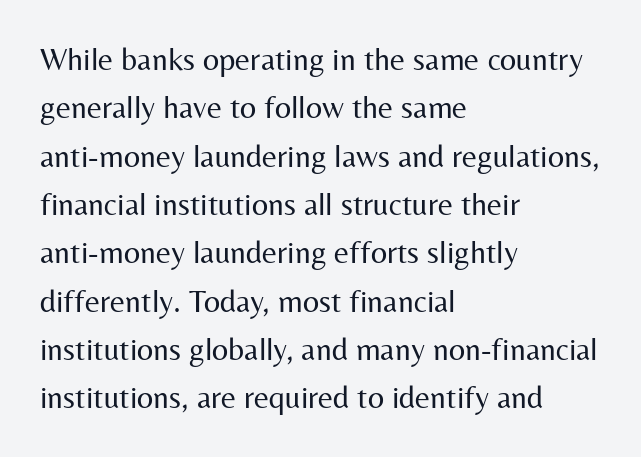
{"serif": "no", "italic": "no", "bold": "no", "weight": "regular", "width": "normal", "stroke_contrast": "medium", "x_height": "medium", "monospaced": "no", "underline": "no", "align": "left", "line_spacing": "normal", "line_spacing_ratio": 1.51, "letter_spacing": "normal", "letter_spacing_em": 0.0, "glyph_px": 32}
